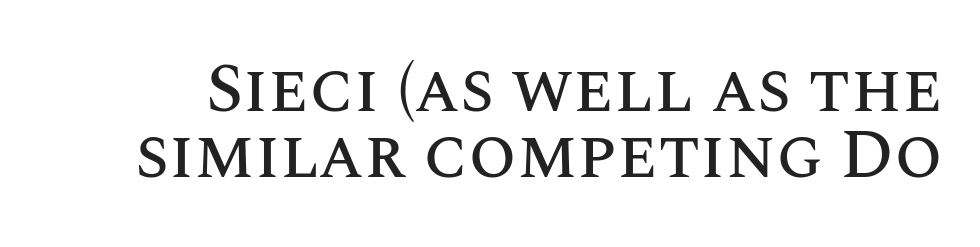
Q: Is the text italic (slanted)? A: No, it is upright.
Q: Is the text underlined? A: No.
Q: Is the spacing between letters normal or unusually wide? A: Normal.
Q: Is the spacing between lines tight, normal or loose? A: Tight.
Q: Width (condensed, normal, or wide)? A: Normal.
Q: Stroke contrast? A: Medium.
Q: x-height? A: Large.
Q: Monospaced? A: No.
